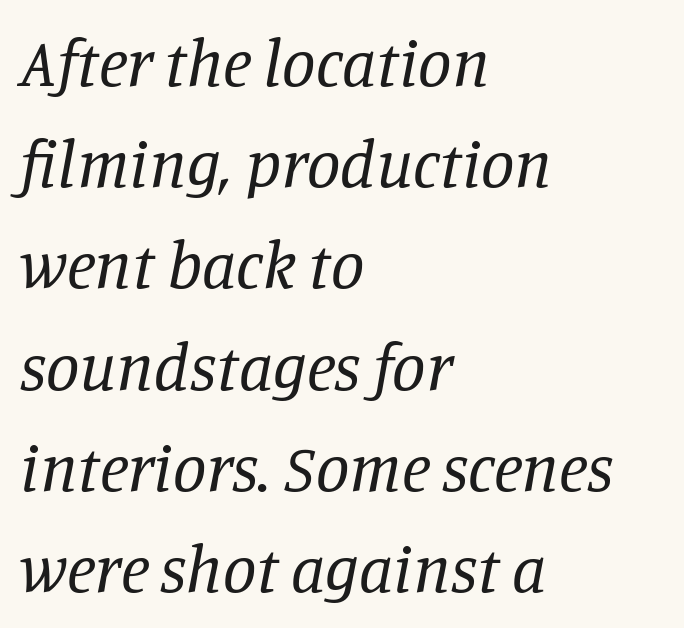
{"serif": "yes", "italic": "yes", "lean": "right", "slant_degrees": 11, "bold": "no", "weight": "regular", "width": "normal", "stroke_contrast": "low", "x_height": "large", "monospaced": "no", "underline": "no", "align": "left", "line_spacing": "normal", "line_spacing_ratio": 1.51, "letter_spacing": "normal", "letter_spacing_em": 0.0, "glyph_px": 67}
